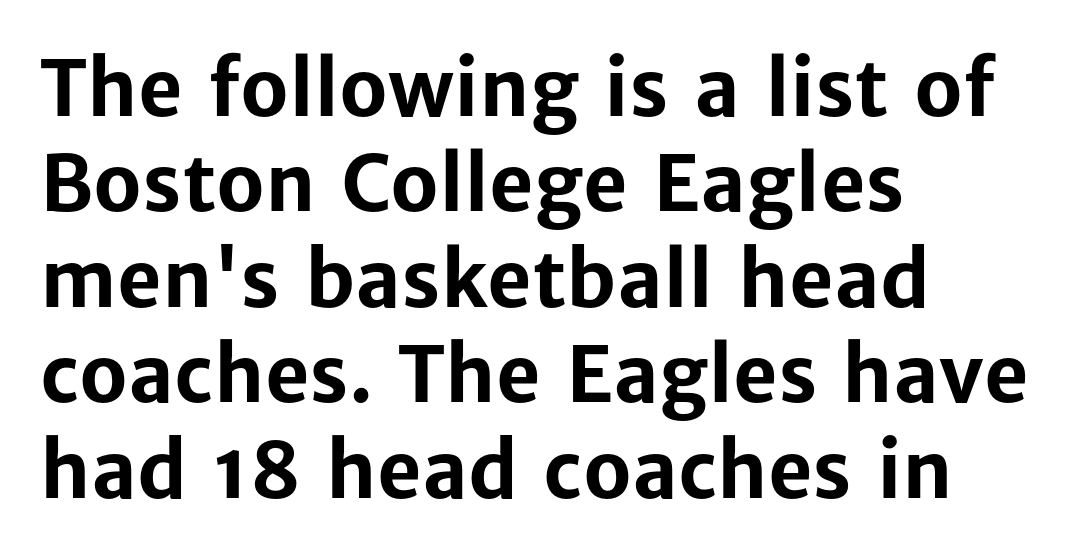
Q: Is the text bold? A: Yes.
Q: Is the text italic (slanted)? A: No, it is upright.
Q: Is the typeface a serif or a sans-serif typeface? A: Sans-serif.
Q: Is the text underlined? A: No.
Q: How is the paragraph aligned? A: Left-aligned.
Q: Is the spacing between letters normal or unusually wide? A: Normal.
Q: Width (condensed, normal, or wide)? A: Normal.
Q: Stroke contrast? A: Low.
Q: x-height? A: Medium.
Q: Monospaced? A: No.
